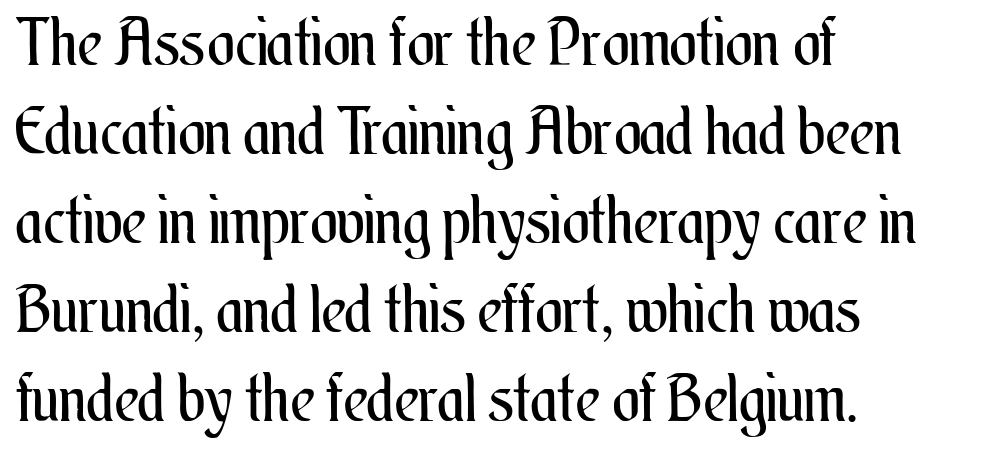
The rendering keeps characters at their native spacing. The letters look calm and open, with moderate or lighter stems. The passage is arranged the way most books set body copy — flush left. The space between consecutive lines is moderate. Vertical strokes here are truly vertical.
